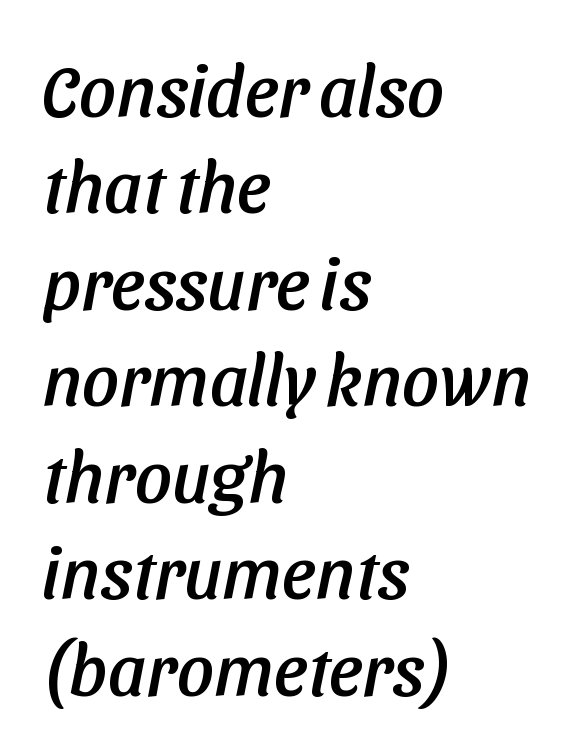
The image shows 72 px sans-serif type; set left-aligned, normal line spacing (1.34x), normal letter spacing, not underlined; low stroke contrast and a medium x-height.
